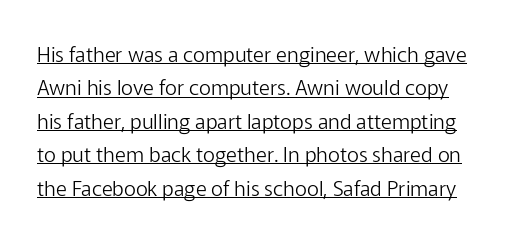
{"italic": "no", "bold": "no", "underline": "yes", "line_spacing": "normal", "line_spacing_ratio": 1.59, "letter_spacing": "normal", "letter_spacing_em": 0.0, "glyph_px": 21}
